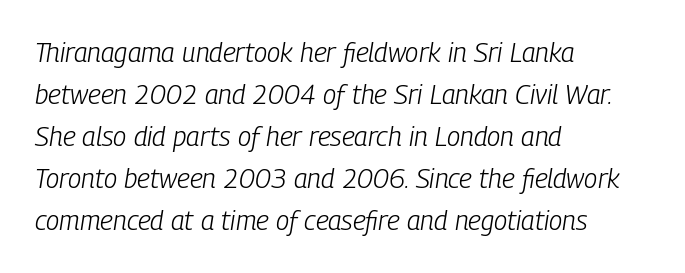
{"italic": "yes", "lean": "right", "slant_degrees": 9, "bold": "no", "underline": "no", "align": "left", "line_spacing": "normal", "line_spacing_ratio": 1.56, "letter_spacing": "normal", "letter_spacing_em": 0.0, "glyph_px": 27}
